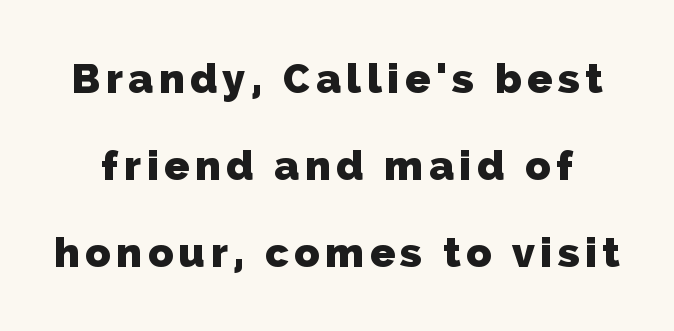
The letters carry no serifs — their stems end cleanly without finishing strokes. Underline: absent. Students, this is bold: see how much ink each stroke carries. Varying glyph widths throughout — classic text-font behaviour. A typesetter would call this leading open, well beyond the default.
